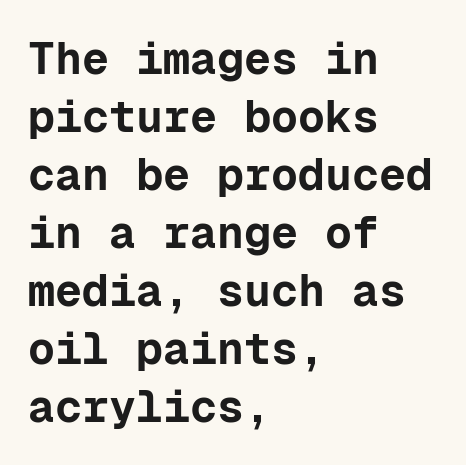
Q: Is the text bold? A: Yes.
Q: Is the text italic (slanted)? A: No, it is upright.
Q: Is the typeface a serif or a sans-serif typeface? A: Sans-serif.
Q: Is the text underlined? A: No.
Q: How is the paragraph aligned? A: Left-aligned.
Q: Is the spacing between letters normal or unusually wide? A: Normal.
Q: Is the spacing between lines tight, normal or loose? A: Normal.
Q: Width (condensed, normal, or wide)? A: Normal.
Q: Stroke contrast? A: Low.
Q: x-height? A: Medium.
Q: Monospaced? A: Yes.
